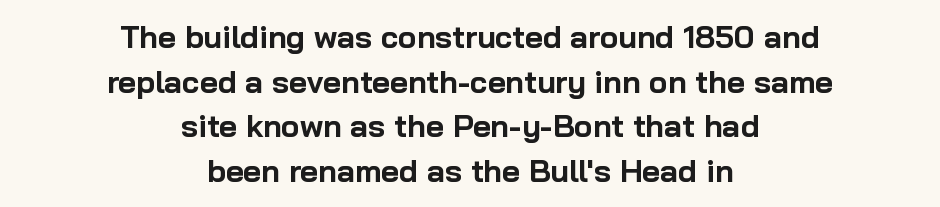
{"serif": "no", "italic": "no", "bold": "yes", "weight": "bold", "width": "normal", "stroke_contrast": "low", "x_height": "medium", "monospaced": "no", "underline": "no", "align": "center", "line_spacing": "normal", "line_spacing_ratio": 1.44, "letter_spacing": "normal", "letter_spacing_em": 0.0, "glyph_px": 31}
